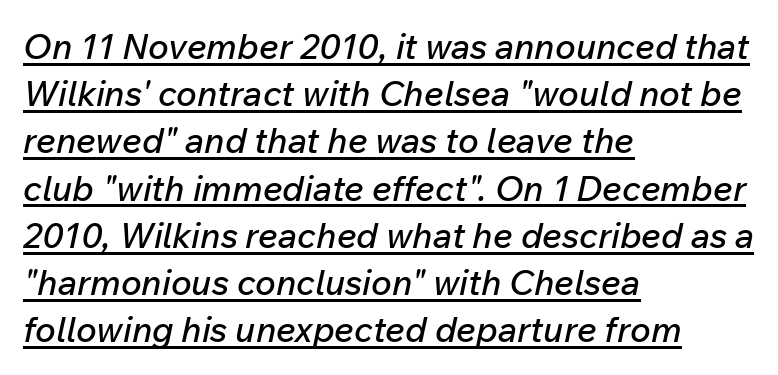
The image shows 35 px text type, italic (leaning right); set left-aligned, normal line spacing (1.35x), normal letter spacing, underlined; low stroke contrast and a medium x-height.
